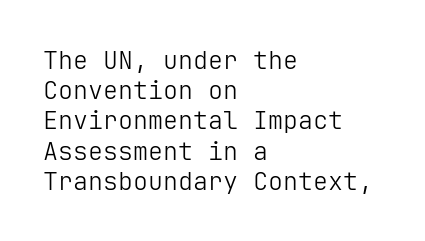
The image shows 25 px text type, upright; set left-aligned, line spacing 1.21x, normal letter spacing, not underlined.
